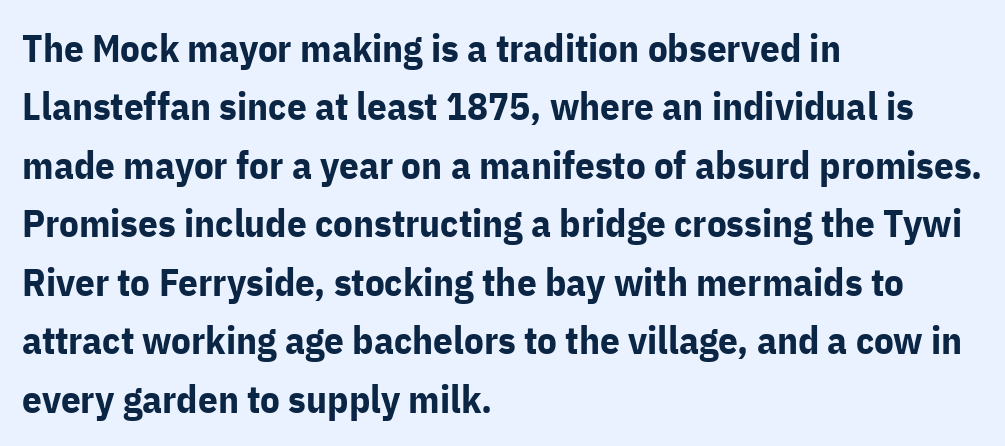
{"serif": "no", "italic": "no", "bold": "yes", "weight": "bold", "width": "normal", "stroke_contrast": "low", "x_height": "medium", "monospaced": "no", "underline": "no", "align": "left", "line_spacing": "normal", "line_spacing_ratio": 1.5, "letter_spacing": "normal", "letter_spacing_em": 0.0, "glyph_px": 39}
